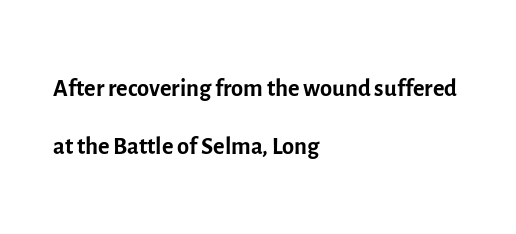
{"serif": "no", "italic": "no", "bold": "no", "weight": "regular", "width": "normal", "x_height": "medium", "monospaced": "no", "underline": "no", "align": "left", "line_spacing": "normal", "line_spacing_ratio": 1.65, "letter_spacing": "normal", "letter_spacing_em": 0.0, "glyph_px": 35}
